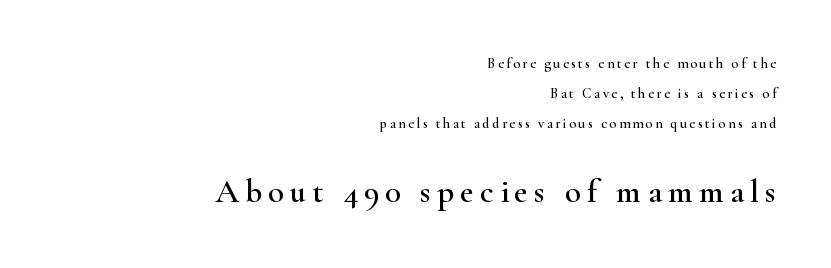
{"serif": "yes", "italic": "no", "width": "wide", "stroke_contrast": "high", "x_height": "small", "monospaced": "no", "underline": "no", "align": "right", "line_spacing": "loose", "line_spacing_ratio": 2.14, "larger_block": "second", "size_ratio": 2.36, "glyph_px": 33}
